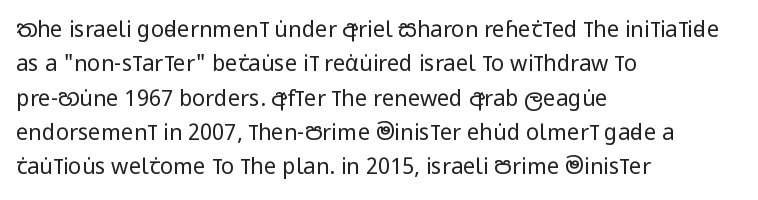
{"italic": "no", "bold": "no", "underline": "no", "align": "left", "line_spacing": "normal", "line_spacing_ratio": 1.56, "letter_spacing": "normal", "letter_spacing_em": 0.0, "glyph_px": 22}
